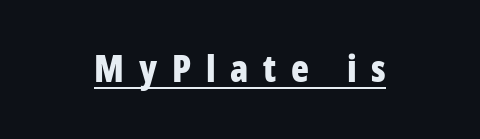
{"serif": "no", "italic": "no", "bold": "yes", "weight": "bold", "width": "condensed", "stroke_contrast": "low", "x_height": "large", "monospaced": "no", "underline": "yes", "align": "center", "letter_spacing": "wide", "letter_spacing_em": 0.4, "glyph_px": 37}
